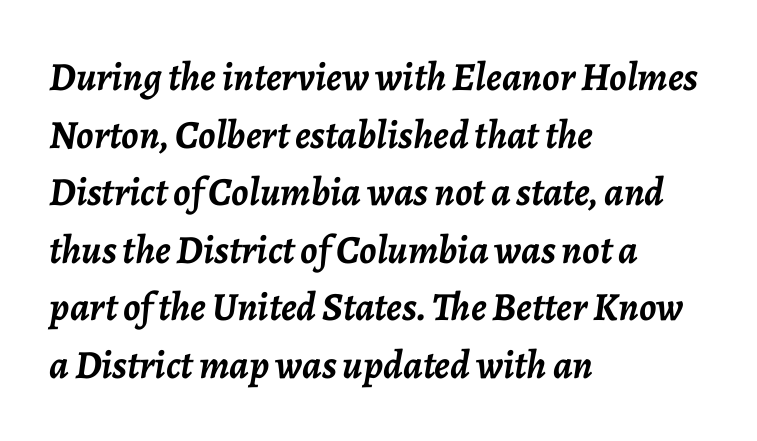
The letters advance in unequal steps, a hallmark of proportional type. The specimen reads as italic at a glance. Type without underlining. In terms of letterspacing, this is plain default setting. This sample keeps an unexceptional amount of space between lines. Horizontally, the lines are justified to the leading edge only.
